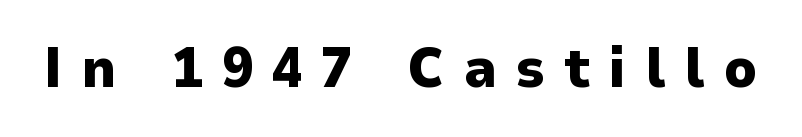
Quick note: underline off. When letters stand straight like this, we call the style roman or upright. Each letter keeps its own natural width here, so spacing adapts to shape. This rendering employs a face without finishing strokes, i.e., a sans-serif.
